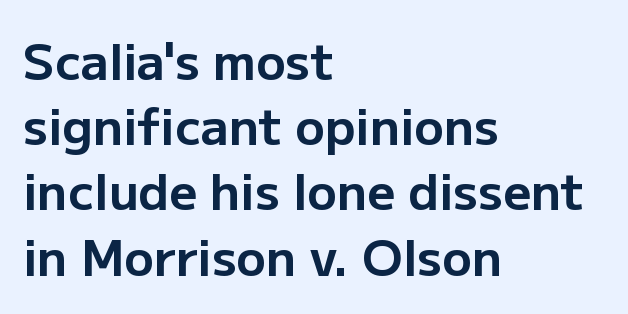
The image shows 49 px bold sans-serif type, upright; set left-aligned, normal line spacing (1.33x), normal letter spacing, not underlined; low stroke contrast and a medium x-height.
